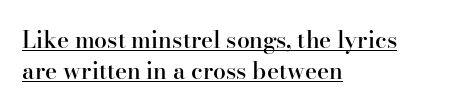
Q: Is the text bold? A: Semi-bold.
Q: Is the text italic (slanted)? A: No, it is upright.
Q: Is the text underlined? A: Yes.
Q: How is the paragraph aligned? A: Left-aligned.
Q: Is the spacing between letters normal or unusually wide? A: Normal.
Q: Is the spacing between lines tight, normal or loose? A: Normal.
